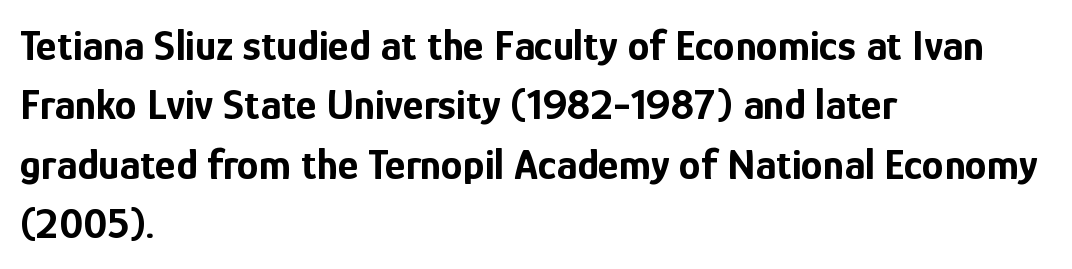
The image shows 44 px bold, condensed sans-serif type, upright; set left-aligned, normal line spacing (1.35x), normal letter spacing, not underlined; low stroke contrast and a medium x-height.
